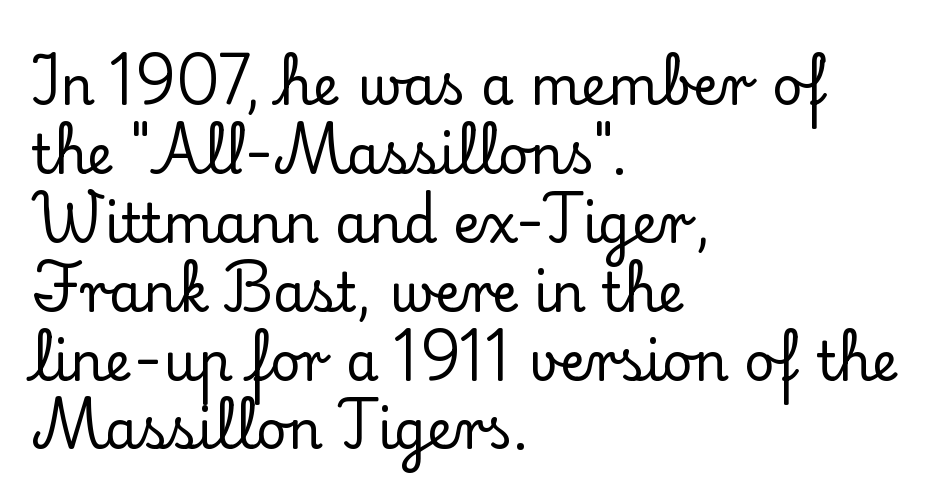
The space directly below the letters is spotless. Look at the bottom of the vertical strokes: they flare into serifs here. This is the regular roman posture of the typeface. You could not count columns in this text — the font is proportionally spaced. There is no visible air inserted between adjacent glyphs. Whoever set this chose a conventional vertical rhythm.
